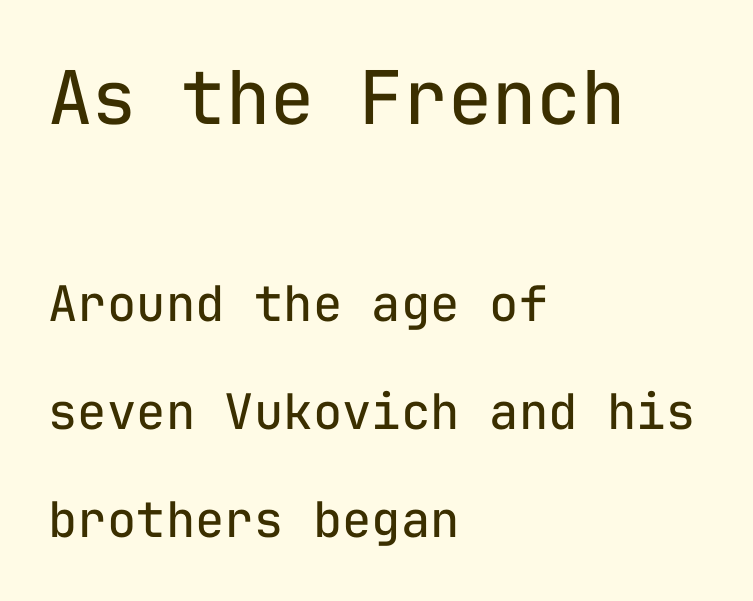
{"serif": "no", "italic": "no", "bold": "no", "weight": "regular", "width": "normal", "stroke_contrast": "low", "x_height": "medium", "monospaced": "yes", "underline": "no", "align": "left", "line_spacing": "loose", "line_spacing_ratio": 2.21, "letter_spacing": "normal", "letter_spacing_em": 0.0, "larger_block": "first", "size_ratio": 1.51, "glyph_px": 74}
